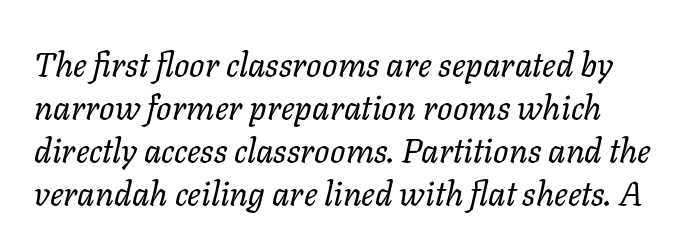
{"italic": "yes", "lean": "right", "slant_degrees": 11, "bold": "no", "weight": "regular", "width": "normal", "stroke_contrast": "low", "x_height": "medium", "monospaced": "no", "underline": "no", "line_spacing": "normal", "line_spacing_ratio": 1.26, "letter_spacing": "normal", "letter_spacing_em": 0.0, "glyph_px": 34}
